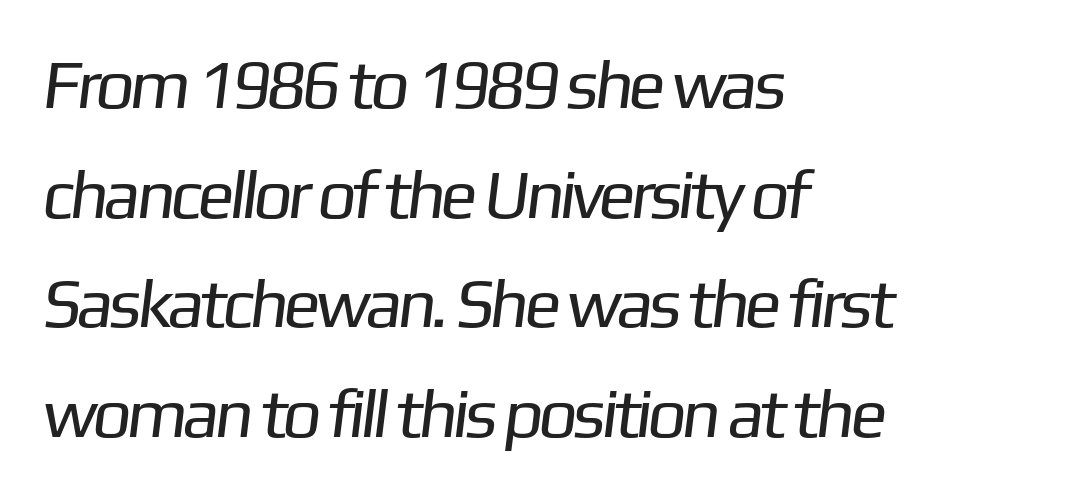
The image shows 69 px regular-weight sans-serif type; set left-aligned, normal line spacing (1.59x), normal letter spacing, not underlined; low stroke contrast and a medium x-height.
